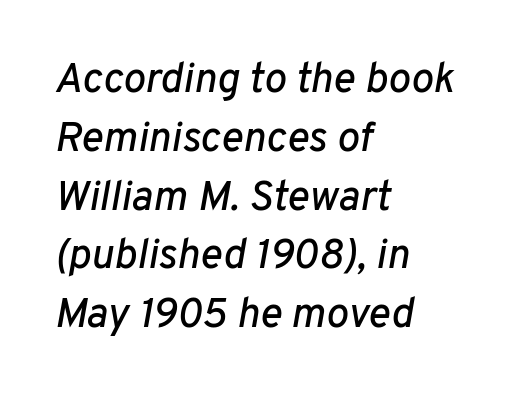
Q: Is the text italic (slanted)? A: Yes, it leans right by about 10 degrees.
Q: Is the text underlined? A: No.
Q: How is the paragraph aligned? A: Left-aligned.
Q: Is the spacing between letters normal or unusually wide? A: Normal.
Q: Is the spacing between lines tight, normal or loose? A: Normal.
Q: Width (condensed, normal, or wide)? A: Normal.
Q: Stroke contrast? A: Low.
Q: x-height? A: Medium.
Q: Monospaced? A: No.
